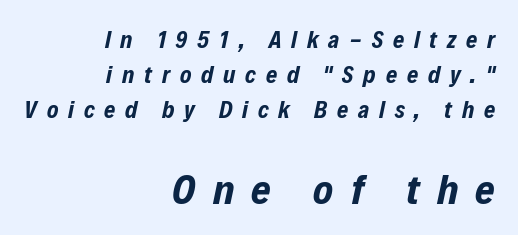
Q: Is the text bold? A: Yes.
Q: Is the text italic (slanted)? A: Yes, it leans right by about 12 degrees.
Q: Is the text underlined? A: No.
Q: How is the paragraph aligned? A: Right-aligned.
Q: Is the spacing between letters normal or unusually wide? A: Unusually wide.
Q: Is the spacing between lines tight, normal or loose? A: Normal.
Q: Which block of text is set in a larger size, the first (top) or the second (bottom)? A: The second (bottom) one.
Q: Width (condensed, normal, or wide)? A: Condensed.
Q: Stroke contrast? A: Low.
Q: x-height? A: Medium.
Q: Monospaced? A: No.
